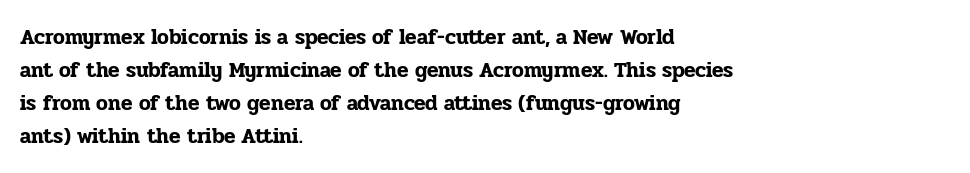
Q: Is the text italic (slanted)? A: No, it is upright.
Q: Is the text underlined? A: No.
Q: How is the paragraph aligned? A: Left-aligned.
Q: Is the spacing between letters normal or unusually wide? A: Normal.
Q: Is the spacing between lines tight, normal or loose? A: Normal.
